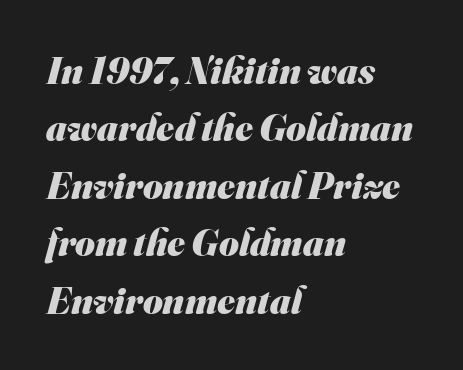
Each letter keeps its own natural width here, so spacing adapts to shape. Examine the stroke ends and you'll find no serifs. The setting favours the left margin, as ordinary paragraphs usually do. Is the letter spacing exaggerated? No — it looks like the ordinary default.
